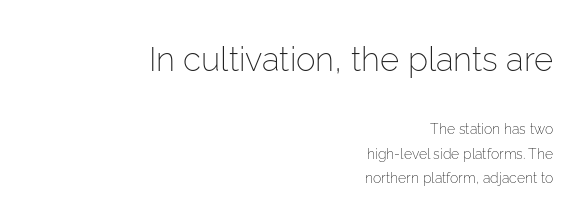
The image shows 33 px light sans-serif type, upright; set right-aligned, line spacing 1.75x, normal letter spacing, not underlined; the first (top) block is 2.36x larger; low stroke contrast and a medium x-height.
